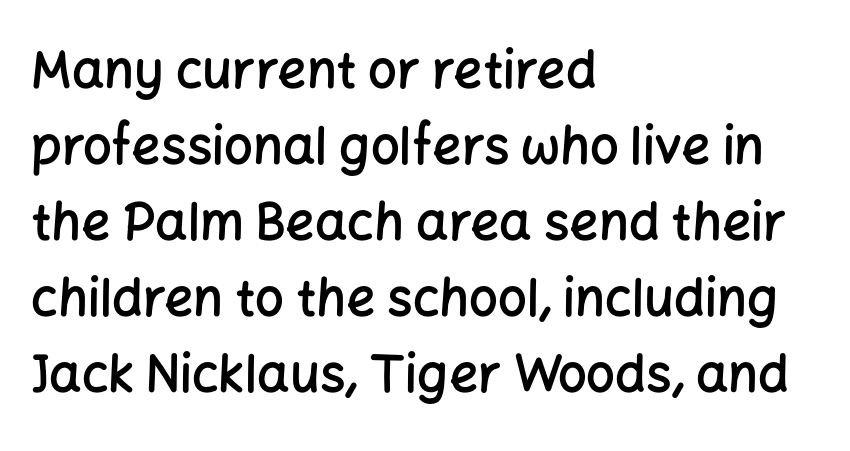
{"serif": "no", "italic": "no", "bold": "semi", "weight": "semibold", "width": "normal", "stroke_contrast": "low", "x_height": "medium", "monospaced": "no", "underline": "no", "align": "left", "line_spacing": "normal", "line_spacing_ratio": 1.49, "letter_spacing": "normal", "letter_spacing_em": 0.0, "glyph_px": 51}
